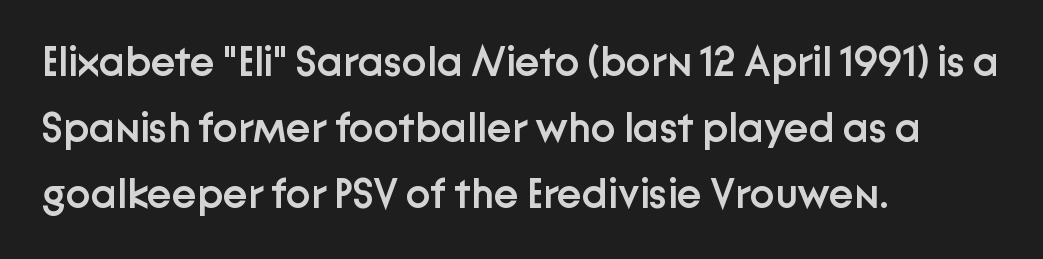
Q: Is the text bold? A: Semi-bold.
Q: Is the text italic (slanted)? A: No, it is upright.
Q: Is the typeface a serif or a sans-serif typeface? A: Sans-serif.
Q: Is the text underlined? A: No.
Q: How is the paragraph aligned? A: Left-aligned.
Q: Is the spacing between letters normal or unusually wide? A: Normal.
Q: Is the spacing between lines tight, normal or loose? A: Normal.
Q: Width (condensed, normal, or wide)? A: Normal.
Q: Stroke contrast? A: Low.
Q: x-height? A: Medium.
Q: Monospaced? A: No.
